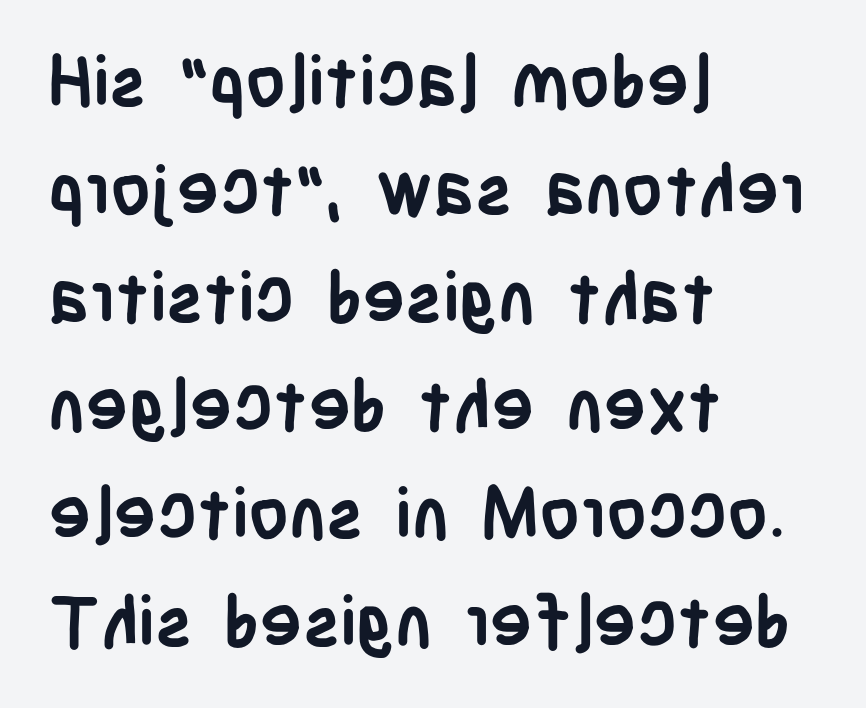
{"serif": "no", "italic": "no", "bold": "yes", "weight": "semibold", "width": "condensed", "stroke_contrast": "low", "x_height": "large", "monospaced": "no", "underline": "no", "align": "left", "line_spacing": "normal", "line_spacing_ratio": 1.52, "letter_spacing": "normal", "letter_spacing_em": 0.0, "glyph_px": 71}
